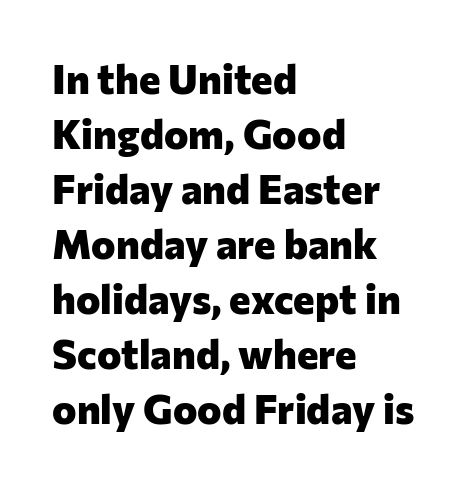
The lines sit at an ordinary, default distance from one another. The passage shown is typed in a proportional face where columns would drift. This sample uses a sans-serif face. Every letter is thick-stroked: bold, no question.
